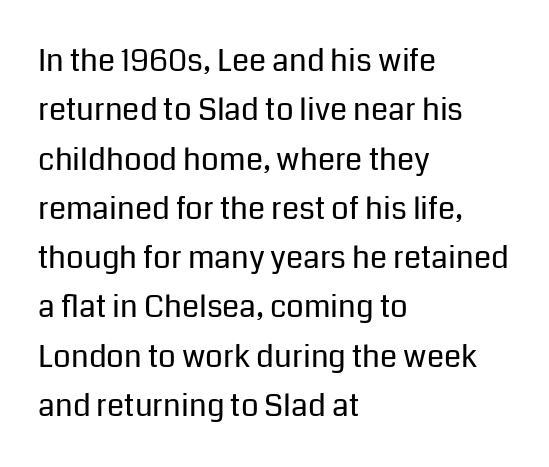
Q: Is the text bold? A: No.
Q: Is the text italic (slanted)? A: No, it is upright.
Q: Is the typeface a serif or a sans-serif typeface? A: Sans-serif.
Q: Is the text underlined? A: No.
Q: How is the paragraph aligned? A: Left-aligned.
Q: Is the spacing between letters normal or unusually wide? A: Normal.
Q: Is the spacing between lines tight, normal or loose? A: Normal.
Q: Width (condensed, normal, or wide)? A: Normal.
Q: Stroke contrast? A: Low.
Q: x-height? A: Medium.
Q: Monospaced? A: No.
